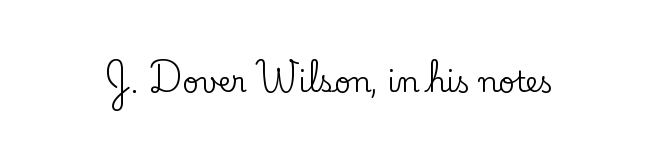
The image shows 28 px serif type, upright; set normal letter spacing, not underlined; low stroke contrast and a small x-height.
